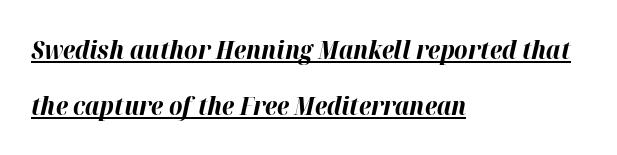
Tracking here is standard; glyphs follow each other at the usual distance. The passage shown is emphatically bold. Caption: lettering with a line underneath. Rows of type keep a wide berth in the vertical direction. Short and long lines alike share a common starting point at left.
